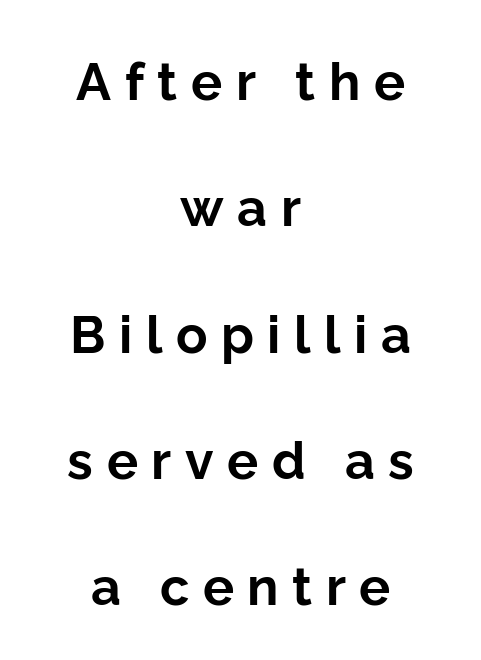
{"serif": "no", "italic": "no", "bold": "yes", "weight": "bold", "width": "normal", "stroke_contrast": "low", "x_height": "medium", "monospaced": "no", "underline": "no", "align": "center", "line_spacing": "loose", "line_spacing_ratio": 2.43, "letter_spacing": "wide", "letter_spacing_em": 0.26, "glyph_px": 52}
